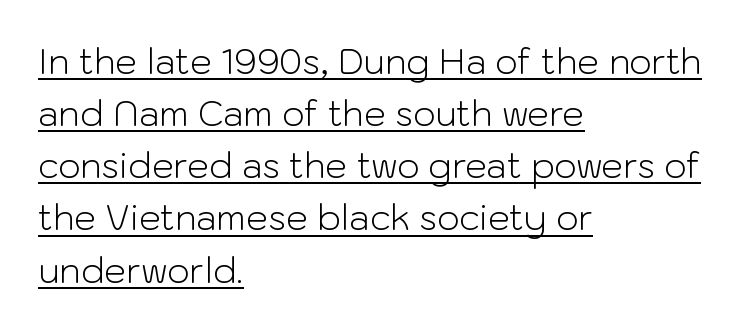
Q: Is the text bold? A: No.
Q: Is the text italic (slanted)? A: No, it is upright.
Q: Is the typeface a serif or a sans-serif typeface? A: Sans-serif.
Q: Is the text underlined? A: Yes.
Q: How is the paragraph aligned? A: Left-aligned.
Q: Is the spacing between letters normal or unusually wide? A: Normal.
Q: Is the spacing between lines tight, normal or loose? A: Normal.
Q: Width (condensed, normal, or wide)? A: Normal.
Q: Stroke contrast? A: Low.
Q: x-height? A: Medium.
Q: Monospaced? A: No.
